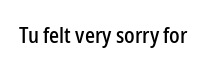
Q: Is the text italic (slanted)? A: No, it is upright.
Q: Is the text underlined? A: No.
Q: Is the spacing between letters normal or unusually wide? A: Normal.
